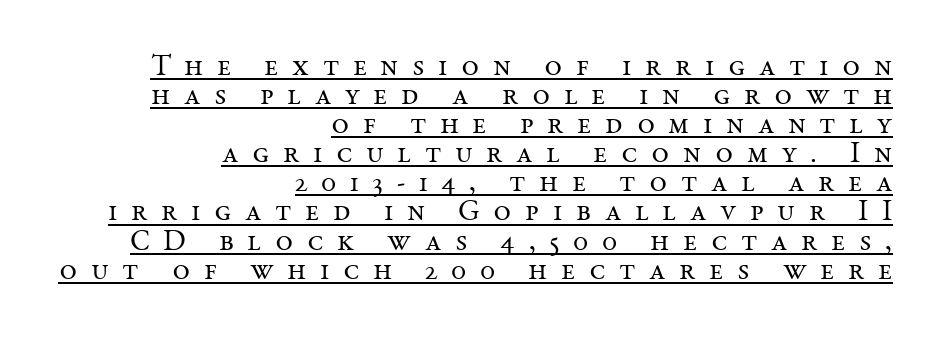
Q: Is the text bold? A: No.
Q: Is the text italic (slanted)? A: No, it is upright.
Q: Is the typeface a serif or a sans-serif typeface? A: Serif.
Q: Is the text underlined? A: Yes.
Q: How is the paragraph aligned? A: Right-aligned.
Q: Is the spacing between letters normal or unusually wide? A: Unusually wide.
Q: Is the spacing between lines tight, normal or loose? A: Tight.
Q: Width (condensed, normal, or wide)? A: Normal.
Q: Stroke contrast? A: Medium.
Q: x-height? A: Medium.
Q: Monospaced? A: No.
